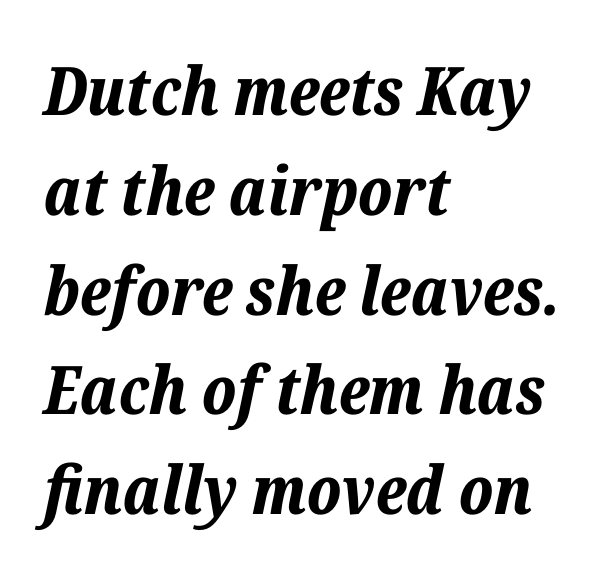
Vertical spacing — default. This is heavy type, rendered in bold. Is this a fixed-width face? No — the glyphs have proportional, varying widths. A typesetter would call this zero additional tracking. Glance below the letters and you will spot only blank space. Casual observation: everything's shoved over to the left.
